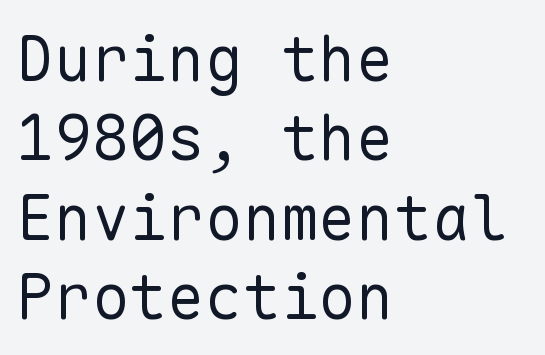
The image shows 63 px regular-weight sans-serif type, upright, monospaced; set left-aligned, normal line spacing (1.26x), normal letter spacing, not underlined; low stroke contrast and a medium x-height.
